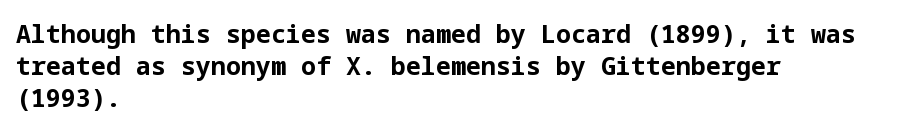
Q: Is the text bold? A: Yes.
Q: Is the text italic (slanted)? A: No, it is upright.
Q: Is the text underlined? A: No.
Q: How is the paragraph aligned? A: Left-aligned.
Q: Is the spacing between letters normal or unusually wide? A: Normal.
Q: Is the spacing between lines tight, normal or loose? A: Normal.
